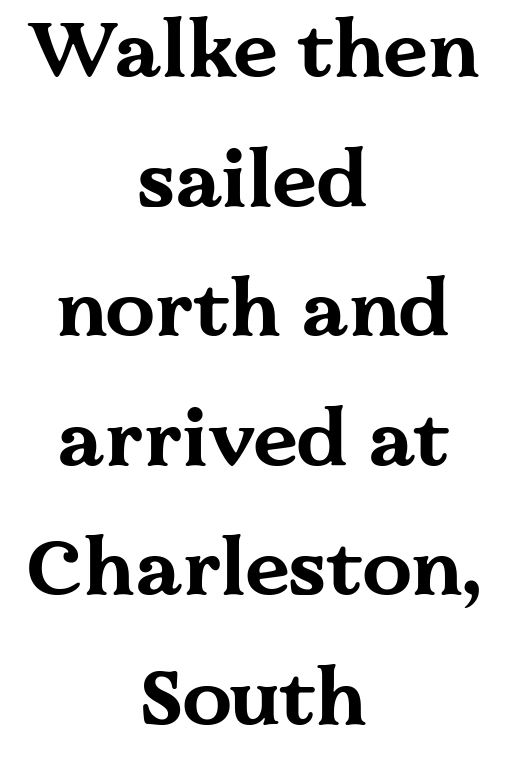
Students, this is bold: see how much ink each stroke carries. Normally led — the rows are evenly, conventionally spaced. Tracking here is standard; glyphs follow each other at the usual distance. The passage shown is typed in a proportional face where columns would drift. Posture: upright roman. Rule under the text: the space is simply empty.
